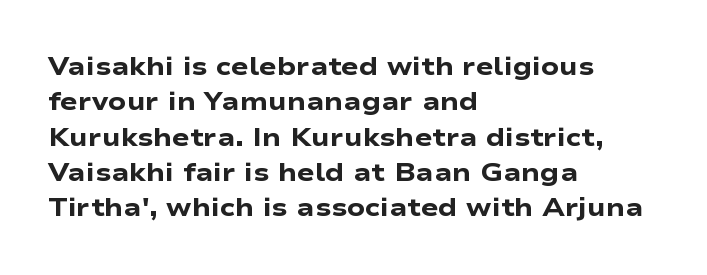
The image shows 26 px bold type, upright; set left-aligned, normal line spacing (1.36x), normal letter spacing, not underlined.
